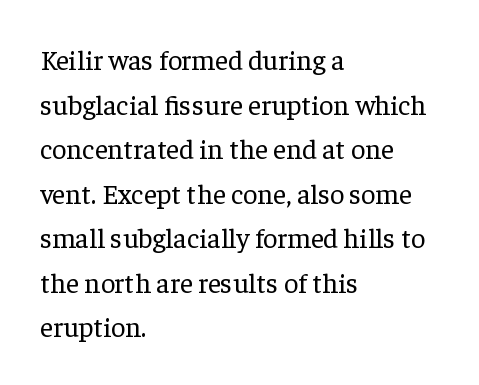
The image shows 28 px regular-weight serif type, upright; set left-aligned, normal line spacing (1.59x), normal letter spacing, not underlined; low stroke contrast and a medium x-height.
